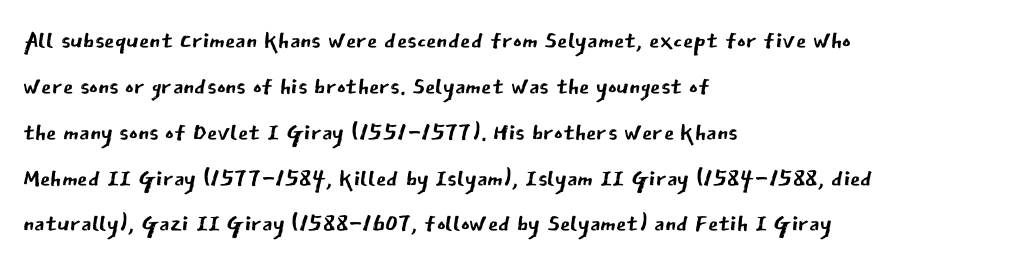
The passage shown is not bold in any degree. The gap between lines stays unmarked. These lines are composed in type without serifs. This sample has the flowing, uneven cadence of proportional lettering.
